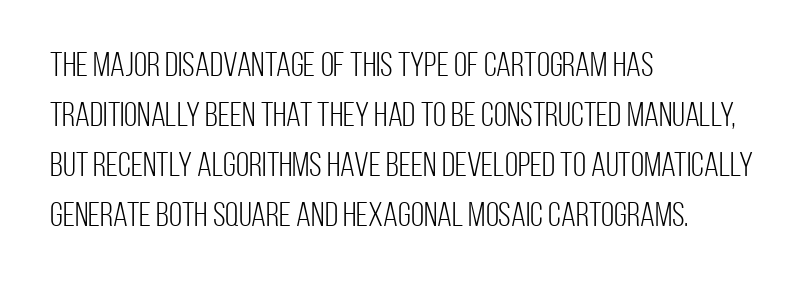
Q: Is the text bold? A: No.
Q: Is the text italic (slanted)? A: No, it is upright.
Q: Is the typeface a serif or a sans-serif typeface? A: Sans-serif.
Q: Is the text underlined? A: No.
Q: How is the paragraph aligned? A: Left-aligned.
Q: Is the spacing between letters normal or unusually wide? A: Normal.
Q: Is the spacing between lines tight, normal or loose? A: Normal.
Q: Width (condensed, normal, or wide)? A: Condensed.
Q: Stroke contrast? A: Low.
Q: x-height? A: Large.
Q: Monospaced? A: No.
